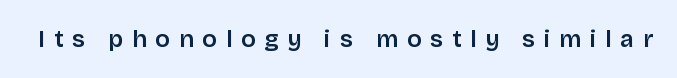
The image shows 24 px text type, upright; set unusually wide letter spacing (+0.37 em), not underlined.
